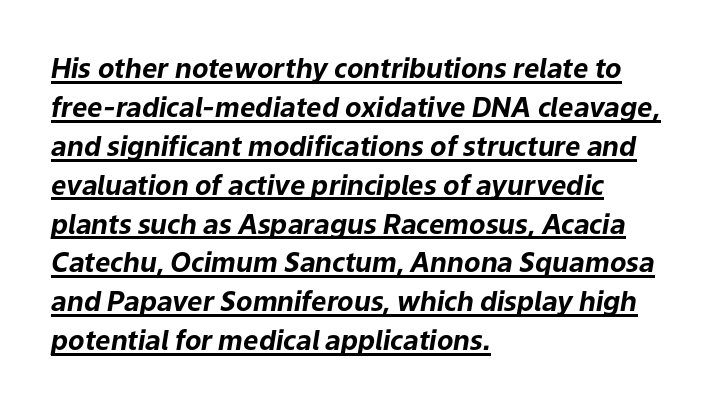
The image shows 27 px bold type, italic (leaning right); set left-aligned, normal line spacing (1.44x), normal letter spacing, underlined.
